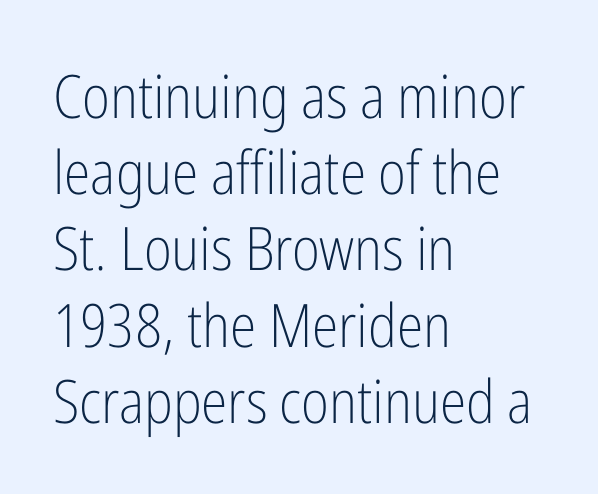
A typesetter would label this face a sans. No extra tracking has been applied to these lines. The letters advance in unequal steps, a hallmark of proportional type. Each line starts at the same left margin while the right side varies. Designer's note — italics off, roman on.
